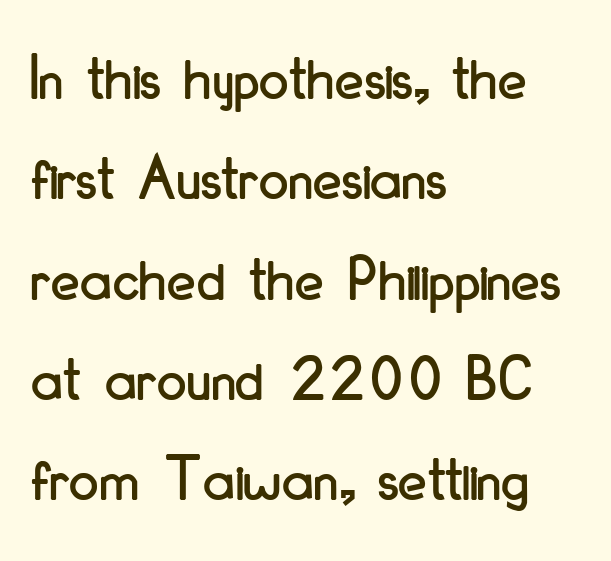
{"serif": "no", "italic": "no", "width": "condensed", "stroke_contrast": "low", "x_height": "small", "monospaced": "no", "underline": "no", "align": "left", "line_spacing": "normal", "line_spacing_ratio": 1.52, "letter_spacing": "normal", "letter_spacing_em": 0.0, "glyph_px": 66}
